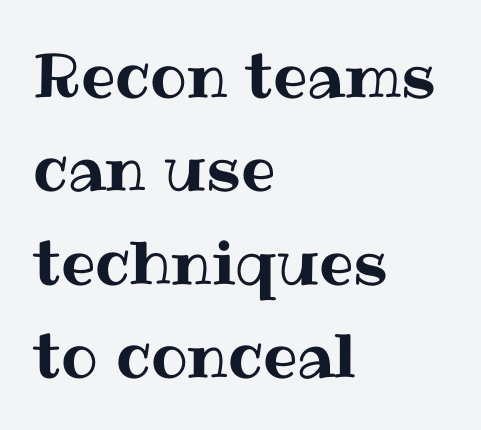
The font's upright variant was chosen for this text. Varying glyph widths throughout — classic text-font behaviour. Letters rest on an invisible, unmarked baseline. What stands out about the letter spacing? Nothing — it is the standard amount.
